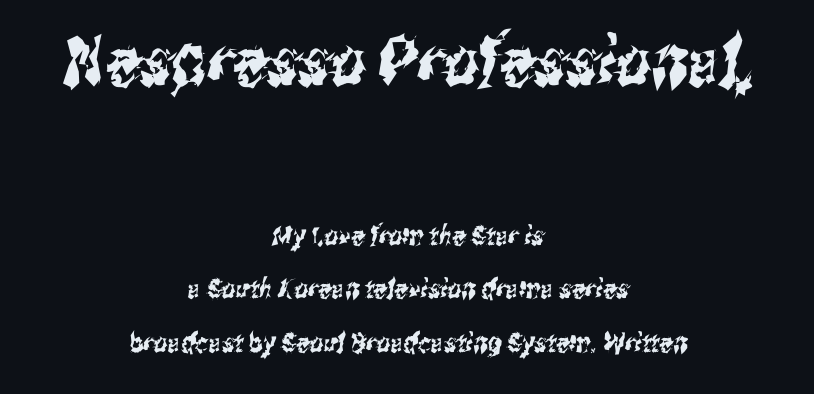
Q: Is the typeface a serif or a sans-serif typeface? A: Sans-serif.
Q: Is the text underlined? A: No.
Q: How is the paragraph aligned? A: Centered.
Q: Is the spacing between letters normal or unusually wide? A: Normal.
Q: Is the spacing between lines tight, normal or loose? A: Loose.
Q: Which block of text is set in a larger size, the first (top) or the second (bottom)? A: The first (top) one.
Q: Width (condensed, normal, or wide)? A: Condensed.
Q: Stroke contrast? A: Medium.
Q: x-height? A: Medium.
Q: Monospaced? A: No.
